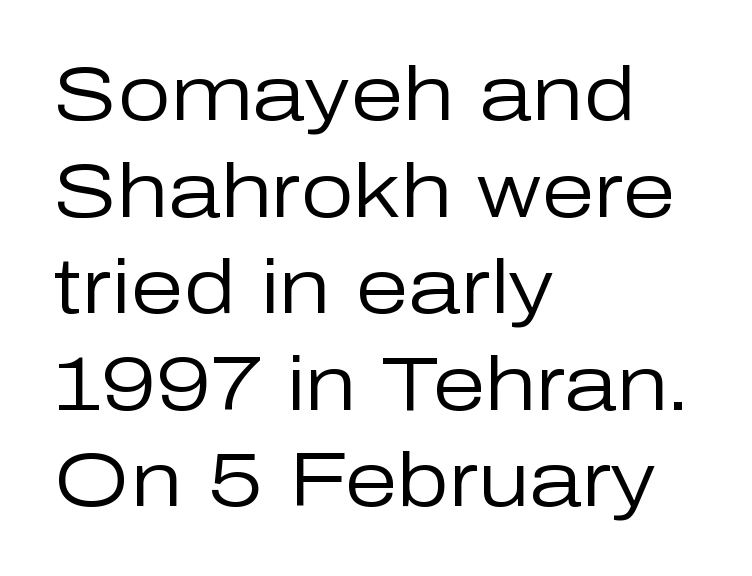
The image shows 76 px regular-weight sans-serif type, upright; set left-aligned, normal line spacing (1.27x), normal letter spacing, not underlined; low stroke contrast and a medium x-height.
